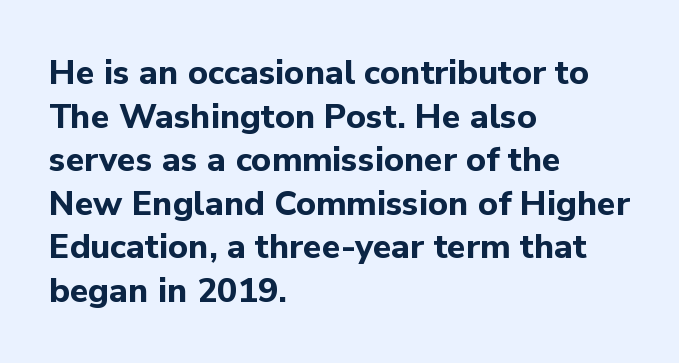
{"serif": "no", "italic": "no", "bold": "yes", "weight": "bold", "width": "normal", "stroke_contrast": "low", "x_height": "medium", "monospaced": "no", "underline": "no", "align": "left", "line_spacing": "normal", "line_spacing_ratio": 1.28, "letter_spacing": "normal", "letter_spacing_em": 0.0, "glyph_px": 34}
